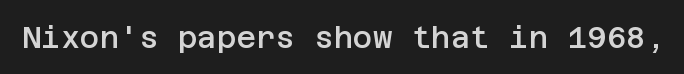
The horizontal fit of the characters is conventional and even. Regarding serifs, this sample does without them. Italic: no, the glyphs are upright roman. Does the weight exceed regular? Yes, but only to semibold. Quick note: underline off.
